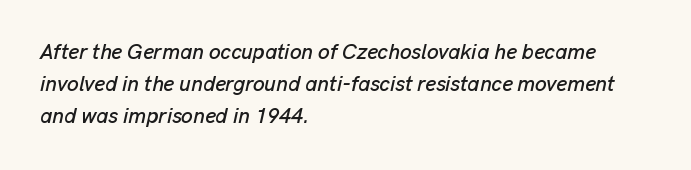
Q: Is the text italic (slanted)? A: Yes, it leans right by about 13 degrees.
Q: Is the text underlined? A: No.
Q: How is the paragraph aligned? A: Left-aligned.
Q: Is the spacing between letters normal or unusually wide? A: Normal.
Q: Is the spacing between lines tight, normal or loose? A: Normal.
